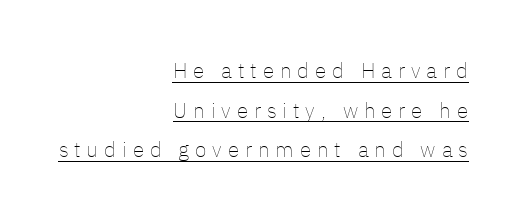
The image shows 21 px text type, upright; set right-aligned, line spacing 1.89x, unusually wide letter spacing (+0.28 em), underlined.
